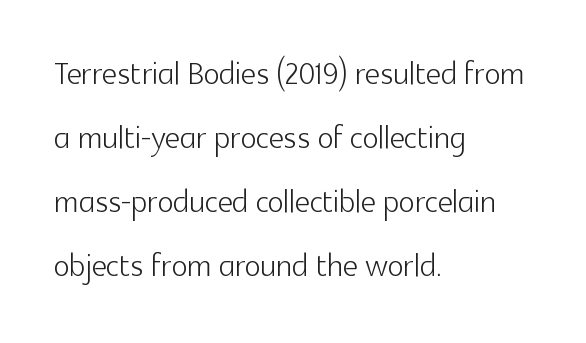
The image shows 42 px light sans-serif type, upright; set left-aligned, normal line spacing (1.52x), normal letter spacing, not underlined; a medium x-height.
